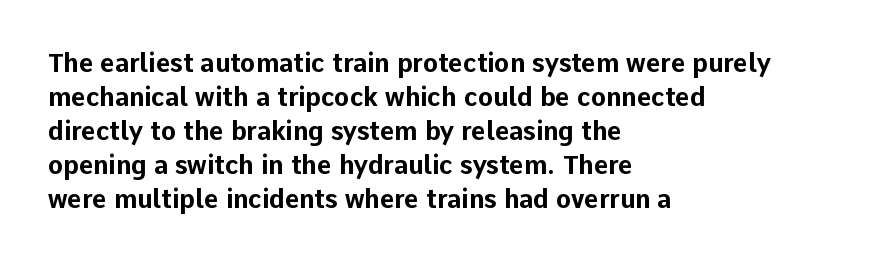
Just letters on the line, the space beneath them empty. No italicization has been applied; the sample stays upright. The rows are spaced the way most documents space them. The glyphs have the mass of a bold cut. Look at the tracking — it's just the regular setting, nothing added. Each line starts at the same left margin while the right side varies.
